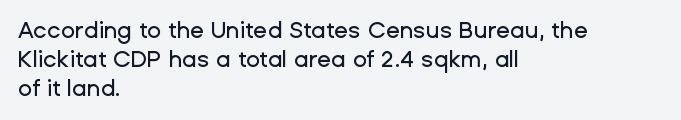
{"italic": "no", "underline": "no", "align": "left", "line_spacing": "normal", "line_spacing_ratio": 1.27, "letter_spacing": "normal", "letter_spacing_em": 0.0, "glyph_px": 23}
